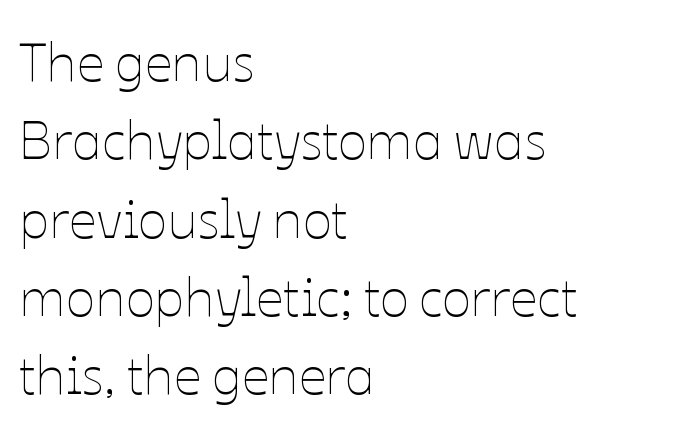
Q: Is the text bold? A: No.
Q: Is the text italic (slanted)? A: No, it is upright.
Q: Is the text underlined? A: No.
Q: How is the paragraph aligned? A: Left-aligned.
Q: Is the spacing between letters normal or unusually wide? A: Normal.
Q: Is the spacing between lines tight, normal or loose? A: Normal.
Q: Width (condensed, normal, or wide)? A: Normal.
Q: Stroke contrast? A: Low.
Q: x-height? A: Medium.
Q: Monospaced? A: No.
